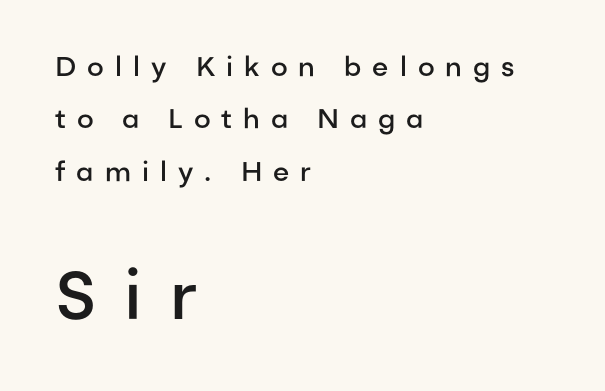
Any mark beneath the type? The region is blank. Which chunk is bigger? The second one — the bottom block dwarfs the top. The compositor pushed each line to the left boundary. Compared with typical paragraphs, the rows here are farther apart. The gaps between neighbouring characters are conspicuously large. Look at the bottom of the vertical strokes: they stop flat, with no serifs.
